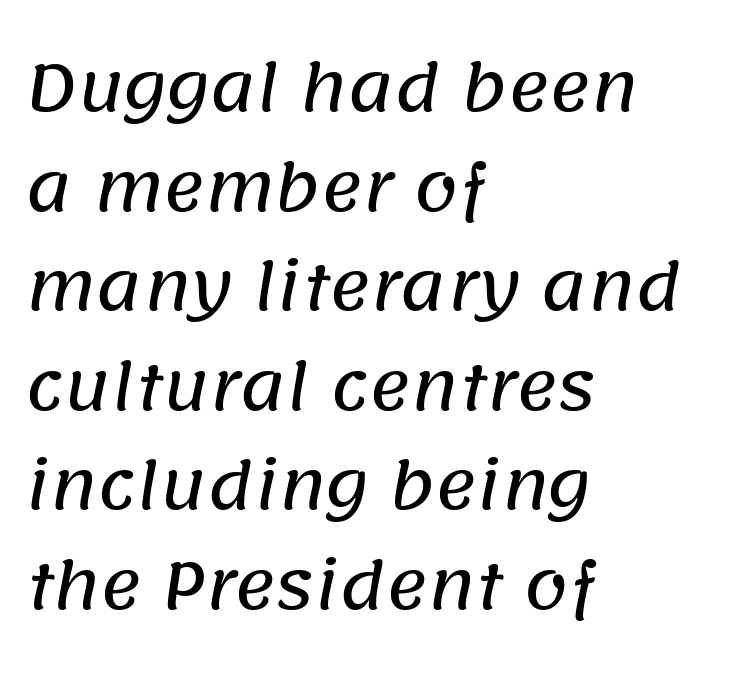
Q: Is the typeface a serif or a sans-serif typeface? A: Sans-serif.
Q: Is the text underlined? A: No.
Q: How is the paragraph aligned? A: Left-aligned.
Q: Is the spacing between letters normal or unusually wide? A: Normal.
Q: Is the spacing between lines tight, normal or loose? A: Normal.
Q: Width (condensed, normal, or wide)? A: Normal.
Q: Stroke contrast? A: Low.
Q: x-height? A: Large.
Q: Monospaced? A: No.
